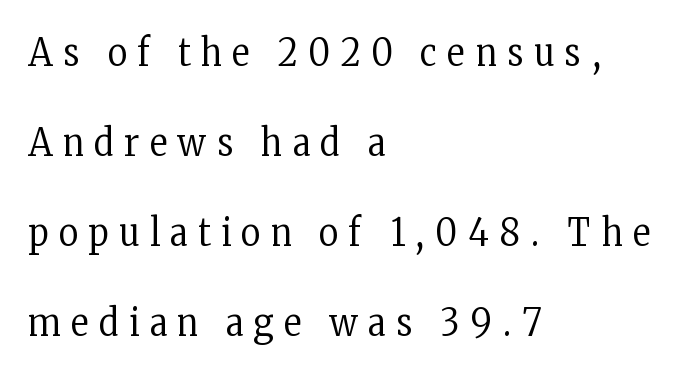
Q: Is the text bold? A: No.
Q: Is the text italic (slanted)? A: No, it is upright.
Q: Is the typeface a serif or a sans-serif typeface? A: Serif.
Q: Is the text underlined? A: No.
Q: How is the paragraph aligned? A: Left-aligned.
Q: Is the spacing between letters normal or unusually wide? A: Unusually wide.
Q: Is the spacing between lines tight, normal or loose? A: Loose.
Q: Width (condensed, normal, or wide)? A: Condensed.
Q: Stroke contrast? A: Low.
Q: x-height? A: Medium.
Q: Monospaced? A: No.
